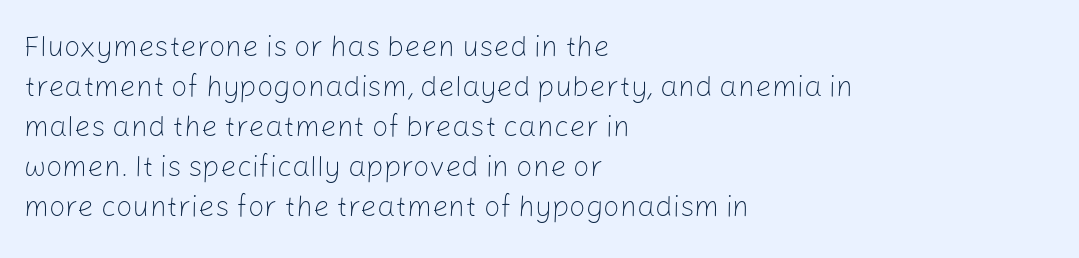
Q: Is the text bold? A: No.
Q: Is the text italic (slanted)? A: No, it is upright.
Q: Is the typeface a serif or a sans-serif typeface? A: Sans-serif.
Q: Is the text underlined? A: No.
Q: How is the paragraph aligned? A: Left-aligned.
Q: Is the spacing between letters normal or unusually wide? A: Normal.
Q: Is the spacing between lines tight, normal or loose? A: Normal.
Q: Width (condensed, normal, or wide)? A: Normal.
Q: Stroke contrast? A: Low.
Q: x-height? A: Medium.
Q: Monospaced? A: No.
